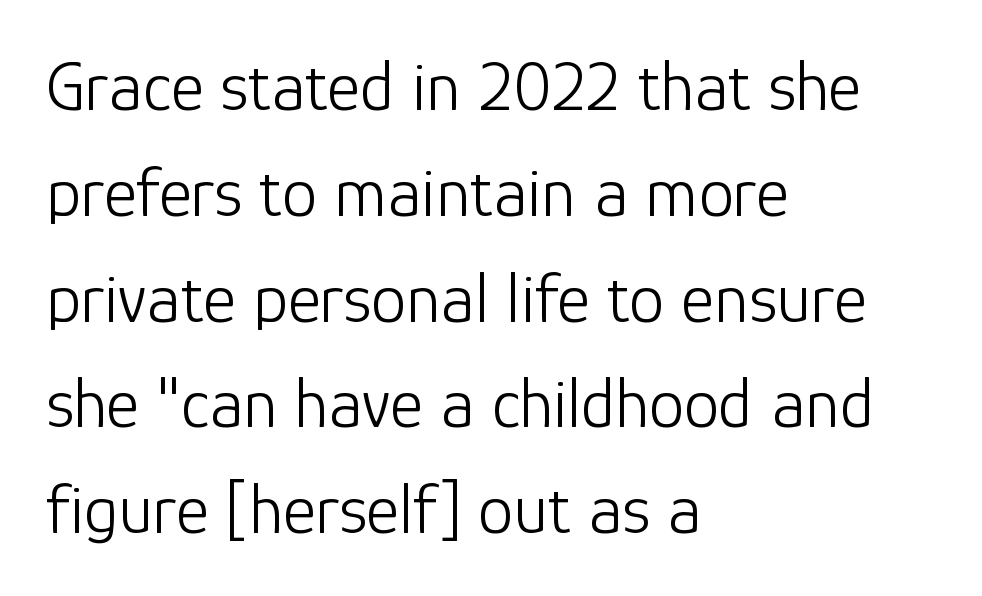
The image shows 71 px light sans-serif type, upright; set left-aligned, normal line spacing (1.49x), normal letter spacing, not underlined; low stroke contrast and a medium x-height.
